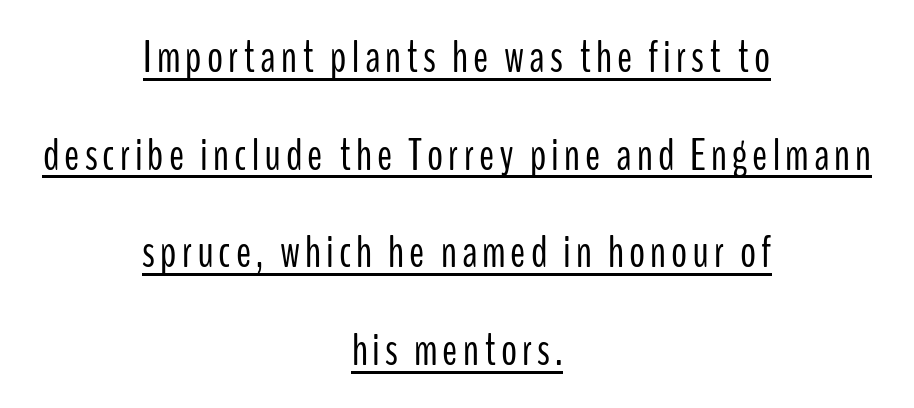
The image shows 45 px light, condensed sans-serif type, upright; set centered, loose line spacing (2.17x), underlined; low stroke contrast and a medium x-height.
